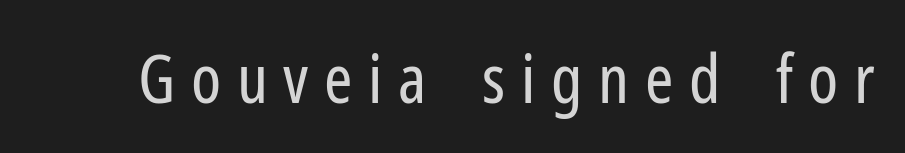
The image shows 68 px regular-weight, condensed sans-serif type, upright; set unusually wide letter spacing (+0.23 em), not underlined; low stroke contrast and a medium x-height.
